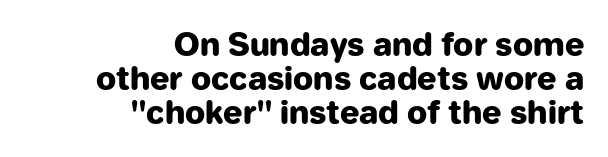
{"serif": "no", "italic": "no", "bold": "yes", "weight": "heavy", "width": "normal", "stroke_contrast": "low", "x_height": "medium", "monospaced": "no", "underline": "no", "align": "right", "line_spacing": "tight", "line_spacing_ratio": 1.07, "letter_spacing": "normal", "letter_spacing_em": 0.0, "glyph_px": 32}
